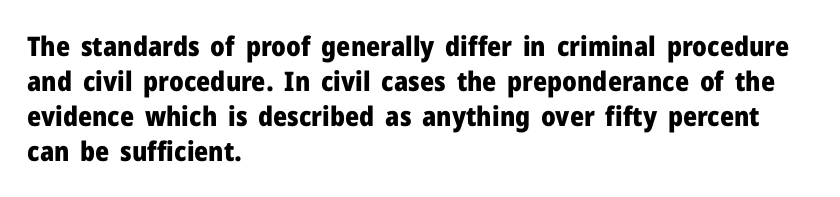
{"italic": "no", "bold": "yes", "underline": "no", "align": "left", "line_spacing": "normal", "line_spacing_ratio": 1.3, "letter_spacing": "normal", "letter_spacing_em": 0.0, "glyph_px": 27}
